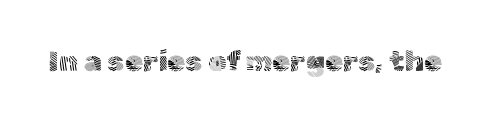
The image shows 29 px light sans-serif type, upright; set normal letter spacing, not underlined; a medium x-height.
